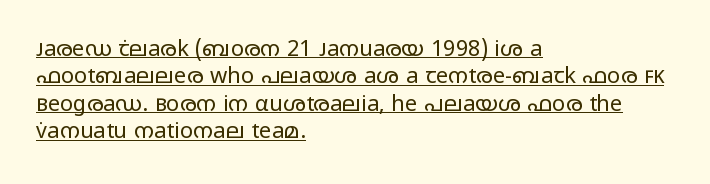
Q: Is the text bold? A: No.
Q: Is the text italic (slanted)? A: No, it is upright.
Q: Is the text underlined? A: Yes.
Q: How is the paragraph aligned? A: Left-aligned.
Q: Is the spacing between letters normal or unusually wide? A: Normal.
Q: Is the spacing between lines tight, normal or loose? A: Normal.
